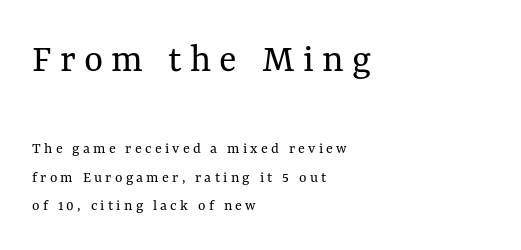
Think of a printed novel: that variable character pitch is what you see here. Character size in the leading block exceeds that of the trailing block. Beneath every word, the page is bare. Caption: expanded tracking, letters set apart. Quick note: not italic, upright. Is the type heavy? It reads as light-to-regular instead.
